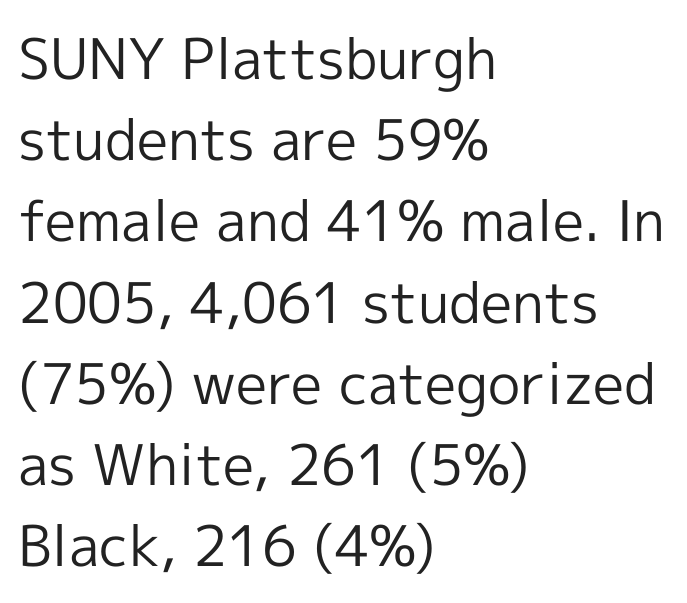
{"serif": "no", "italic": "no", "bold": "no", "weight": "regular", "width": "normal", "x_height": "medium", "monospaced": "no", "underline": "no", "align": "left", "line_spacing": "normal", "line_spacing_ratio": 1.45, "letter_spacing": "normal", "letter_spacing_em": 0.0, "glyph_px": 56}
